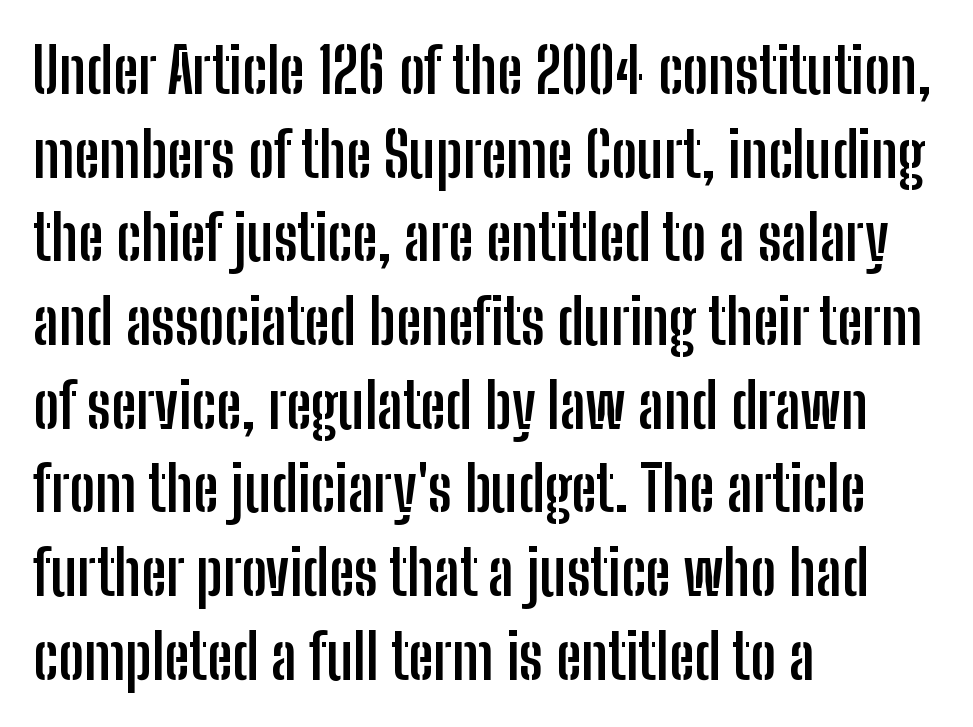
Does the weight exceed regular? Yes, all the way to bold. Line beginnings align vertically; line endings do not. Every stem runs plumb, perpendicular to the baseline. Decoration check: the copy has no underline. The space between consecutive lines is moderate. Proportional: the letters do not fall into vertical columns.
